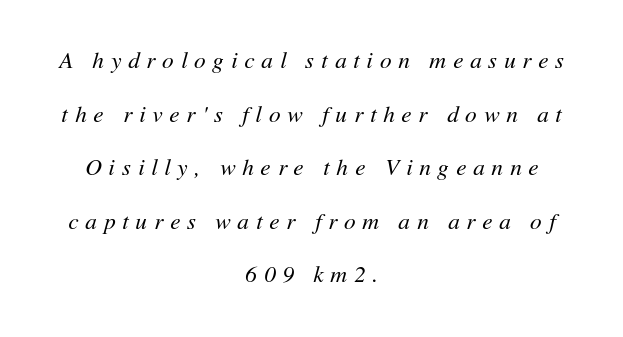
Italic? Definitely — the glyphs are oblique. Letters rest on an invisible, unmarked baseline. Is there much room between lines? Yes — plenty of vertical air separates them. If you folded the block vertically in half, each line would mirror itself in length. There is plenty of visible air inserted between adjacent glyphs. Weight: in the light-to-regular range.
